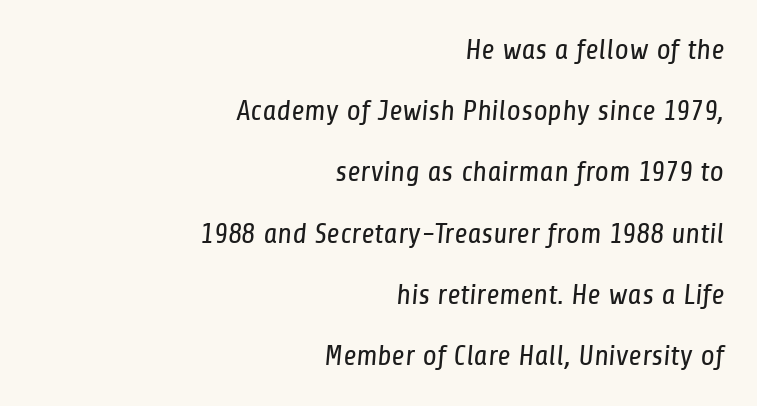
The image shows 29 px regular-weight, condensed sans-serif type; set right-aligned, loose line spacing (2.11x), normal letter spacing, not underlined; low stroke contrast and a medium x-height.
